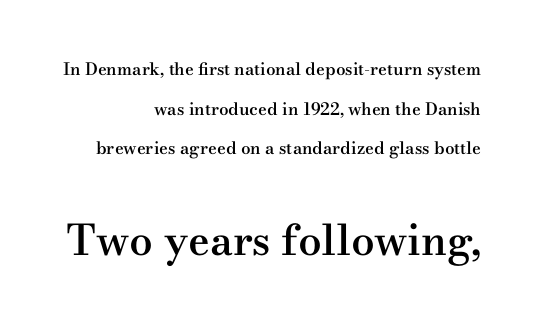
The image shows 42 px semibold, wide serif type, upright; set right-aligned, loose line spacing (2.33x), normal letter spacing, not underlined; the second (bottom) block is 2.47x larger; medium stroke contrast and a small x-height.
